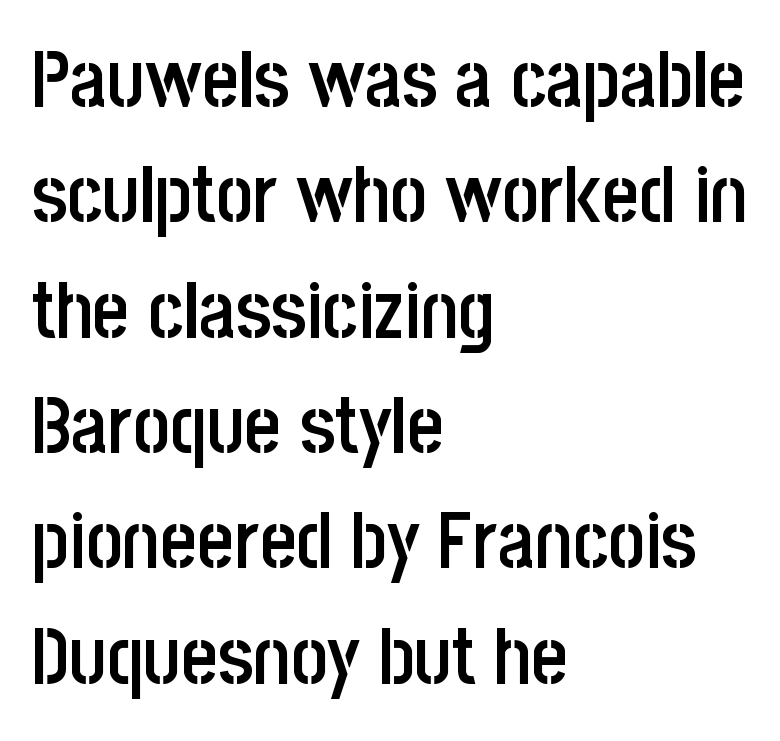
The font is running at a semibold setting, under full bold. In CSS terms this would be text-align: left. Lines of text with bare space underneath. Look at the bottom of the vertical strokes: they stop flat, with no serifs. Notice how descenders clear the ascenders below comfortably — that's standard leading. Is the letter spacing exaggerated? No — it looks like the ordinary default.
